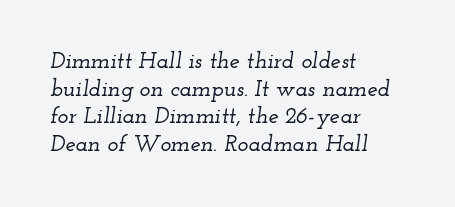
In terms of letterspacing, this is plain default setting. The compositor pushed each line to the left boundary. Underlining? Definitely not there. It's the slanting kind of type.
